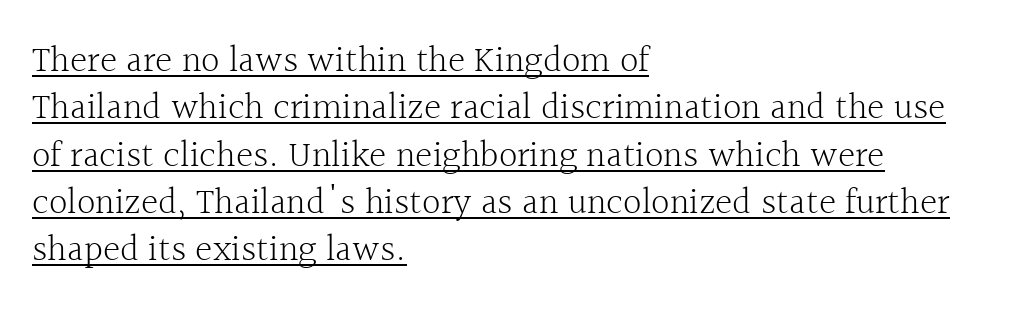
{"serif": "yes", "italic": "no", "bold": "no", "weight": "light", "width": "normal", "x_height": "medium", "monospaced": "no", "underline": "yes", "align": "left", "line_spacing": "normal", "line_spacing_ratio": 1.28, "letter_spacing": "normal", "letter_spacing_em": 0.0, "glyph_px": 37}
